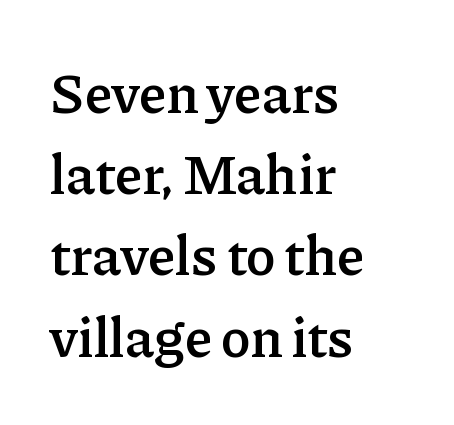
{"serif": "yes", "italic": "no", "bold": "semi", "weight": "semibold", "width": "normal", "stroke_contrast": "low", "x_height": "medium", "monospaced": "no", "underline": "no", "align": "left", "line_spacing": "normal", "line_spacing_ratio": 1.45, "letter_spacing": "normal", "letter_spacing_em": 0.0, "glyph_px": 56}
